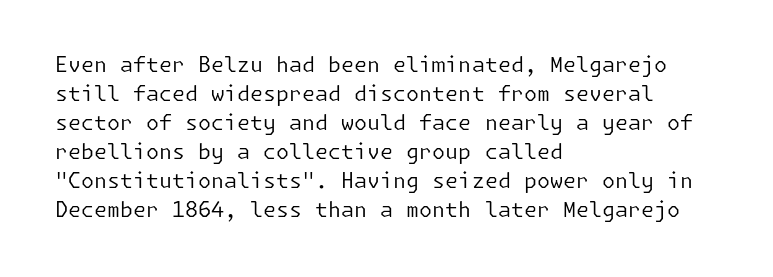
Letters rest on an invisible, unmarked baseline. Heaviness? Minimal to ordinary, like unemphasized prose. The rendering anchors every line to the left-hand side. The line-height multiplier appears to be the usual default.
